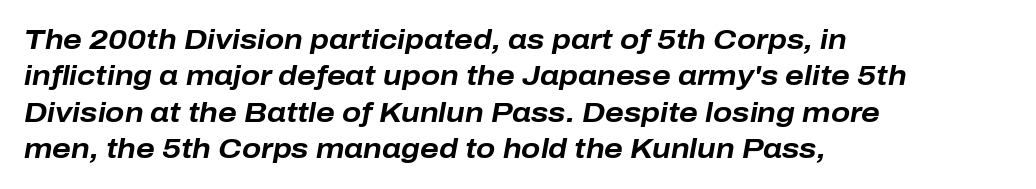
{"italic": "yes", "lean": "right", "slant_degrees": 10, "bold": "yes", "weight": "bold", "width": "normal", "stroke_contrast": "low", "x_height": "medium", "monospaced": "no", "underline": "no", "align": "left", "line_spacing": "normal", "line_spacing_ratio": 1.3, "letter_spacing": "normal", "letter_spacing_em": 0.0, "glyph_px": 28}
